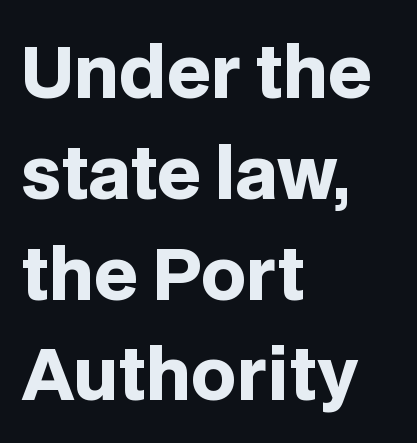
The image shows 70 px heavy sans-serif type, upright; set left-aligned, normal line spacing (1.44x), normal letter spacing, not underlined; low stroke contrast and a large x-height.
